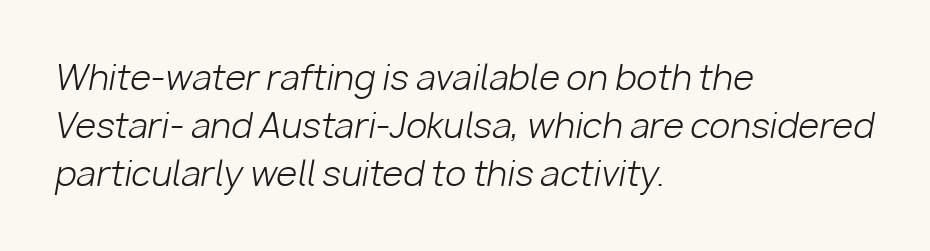
{"italic": "yes", "lean": "right", "slant_degrees": 10, "bold": "no", "weight": "light", "width": "normal", "stroke_contrast": "low", "x_height": "medium", "monospaced": "no", "underline": "no", "align": "left", "line_spacing": "normal", "line_spacing_ratio": 1.41, "letter_spacing": "normal", "letter_spacing_em": 0.0, "glyph_px": 34}
